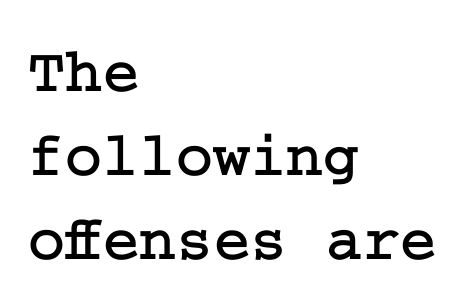
{"serif": "yes", "italic": "no", "width": "normal", "stroke_contrast": "low", "x_height": "medium", "underline": "no", "align": "left", "line_spacing": "normal", "line_spacing_ratio": 1.33, "letter_spacing": "normal", "letter_spacing_em": 0.0, "glyph_px": 63}
